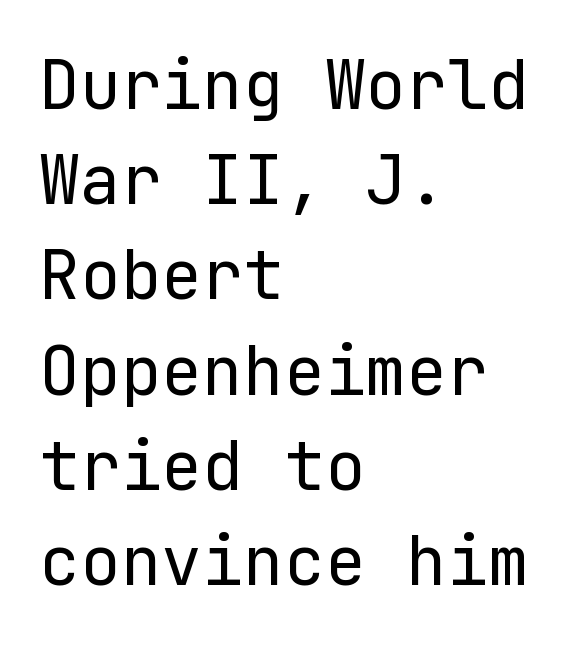
Q: Is the text bold? A: No.
Q: Is the text italic (slanted)? A: No, it is upright.
Q: Is the typeface a serif or a sans-serif typeface? A: Sans-serif.
Q: Is the text underlined? A: No.
Q: How is the paragraph aligned? A: Left-aligned.
Q: Is the spacing between letters normal or unusually wide? A: Normal.
Q: Is the spacing between lines tight, normal or loose? A: Normal.
Q: Width (condensed, normal, or wide)? A: Normal.
Q: Stroke contrast? A: Low.
Q: x-height? A: Medium.
